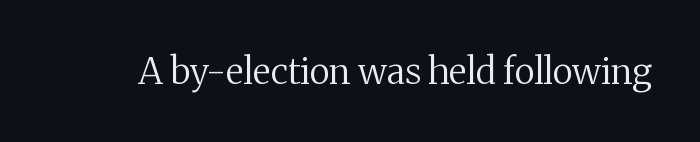
{"serif": "yes", "italic": "no", "bold": "no", "weight": "regular", "width": "normal", "stroke_contrast": "medium", "x_height": "medium", "monospaced": "no", "underline": "no", "letter_spacing": "normal", "letter_spacing_em": 0.0, "glyph_px": 36}
